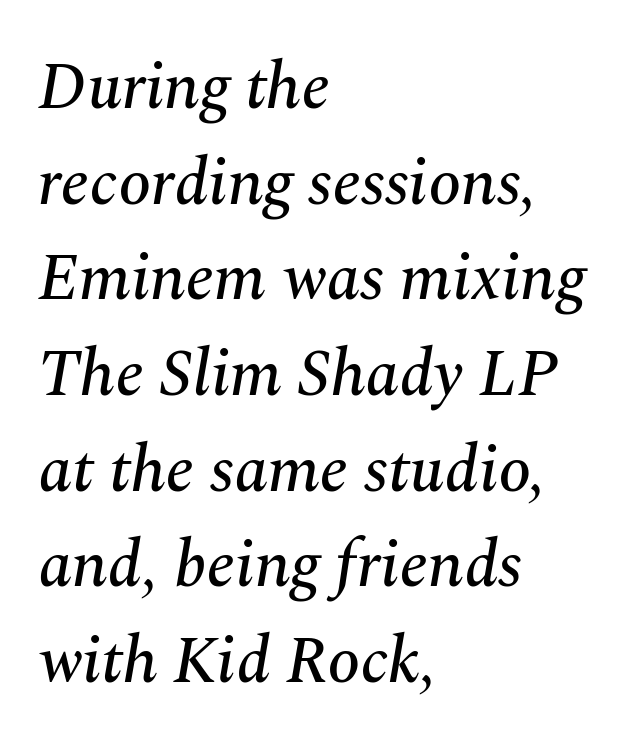
The image shows 66 px serif type, italic (leaning right); set left-aligned, normal line spacing (1.45x), normal letter spacing, not underlined; medium stroke contrast and a medium x-height.
